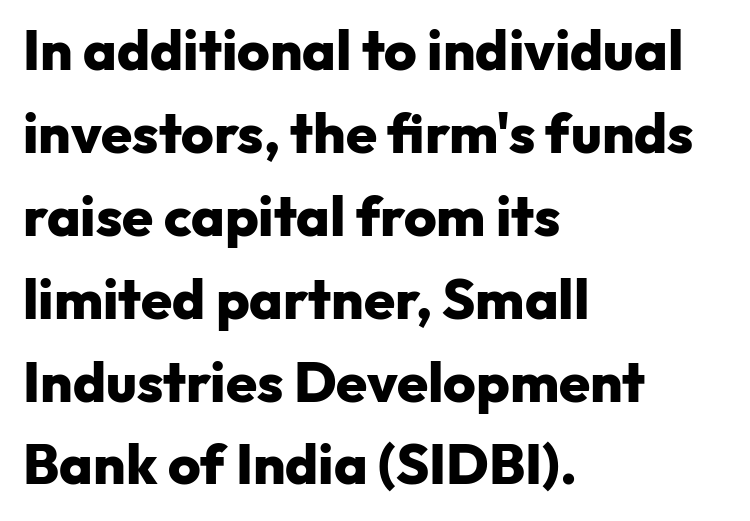
Q: Is the text bold? A: Yes.
Q: Is the text italic (slanted)? A: No, it is upright.
Q: Is the typeface a serif or a sans-serif typeface? A: Sans-serif.
Q: Is the text underlined? A: No.
Q: How is the paragraph aligned? A: Left-aligned.
Q: Is the spacing between letters normal or unusually wide? A: Normal.
Q: Is the spacing between lines tight, normal or loose? A: Normal.
Q: Width (condensed, normal, or wide)? A: Normal.
Q: Stroke contrast? A: Low.
Q: x-height? A: Medium.
Q: Monospaced? A: No.
